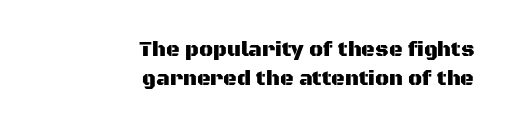
Q: Is the text italic (slanted)? A: No, it is upright.
Q: Is the text underlined? A: No.
Q: How is the paragraph aligned? A: Right-aligned.
Q: Is the spacing between letters normal or unusually wide? A: Normal.
Q: Is the spacing between lines tight, normal or loose? A: Normal.
